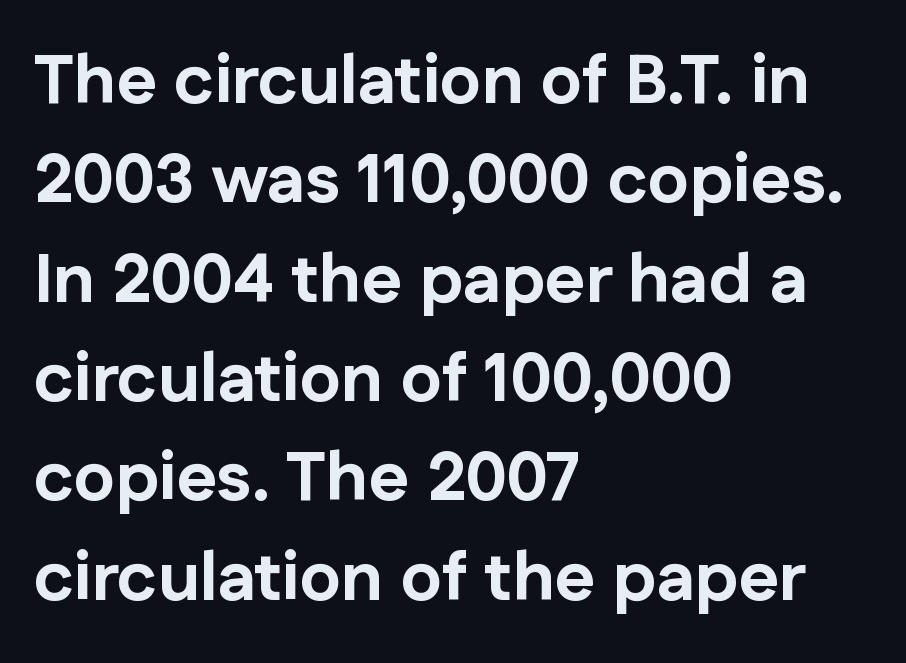
Stroke terminals: plain, sans-serif. The passage shown is typed in a proportional face where columns would drift. The glyphs are unaccompanied by any horizontal stroke below them. This block has exactly the height ordinary leading produces. Posture: straight, roman, zero tilt.
